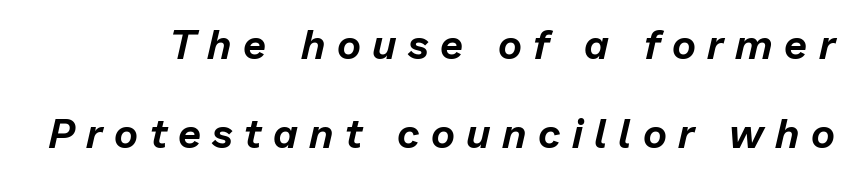
{"italic": "yes", "lean": "right", "slant_degrees": 13, "width": "normal", "stroke_contrast": "low", "x_height": "medium", "monospaced": "no", "underline": "no", "line_spacing": "loose", "line_spacing_ratio": 2.16, "letter_spacing": "wide", "letter_spacing_em": 0.28, "glyph_px": 41}
